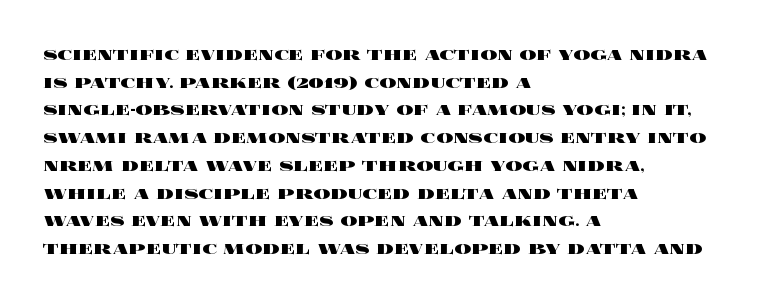
It's the straight-up-and-down kind of type. The words here are not underlined. Summary of vertical rhythm: regular, with standard interline spacing. Alignment: flush left. The rendering keeps characters at their native spacing.
